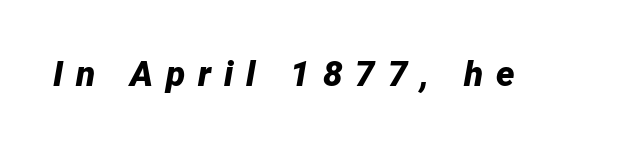
{"italic": "yes", "lean": "right", "slant_degrees": 12, "bold": "yes", "weight": "bold", "width": "normal", "stroke_contrast": "low", "x_height": "medium", "monospaced": "no", "underline": "no", "letter_spacing": "wide", "letter_spacing_em": 0.37, "glyph_px": 35}
